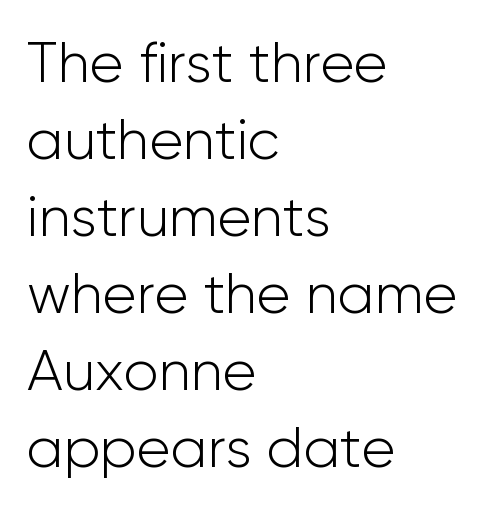
Serifs: no, the terminals of the letterforms are clean. The rendering uses natural spacing where letterforms have individual widths. The passage shown stacks its lines at a standard gap. Rule under the text: the space is simply empty.
